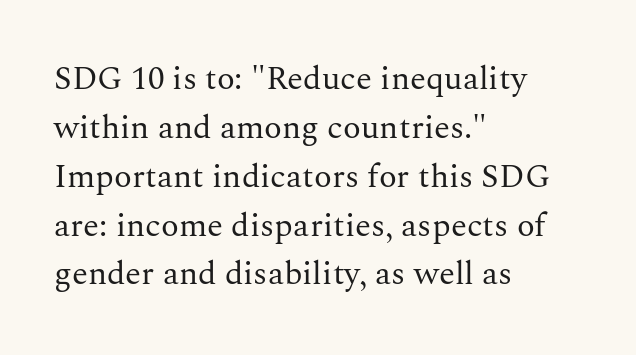
Stems here are at most as thick as an everyday book face. Old-style or modern, the face here clearly has serifs. Letter spacing: default. Words float on clear page, feet unadorned.
